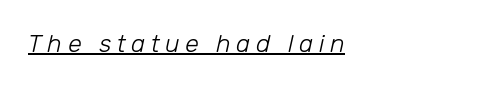
{"italic": "yes", "lean": "right", "slant_degrees": 12, "bold": "no", "underline": "yes", "letter_spacing": "wide", "letter_spacing_em": 0.22, "glyph_px": 25}
